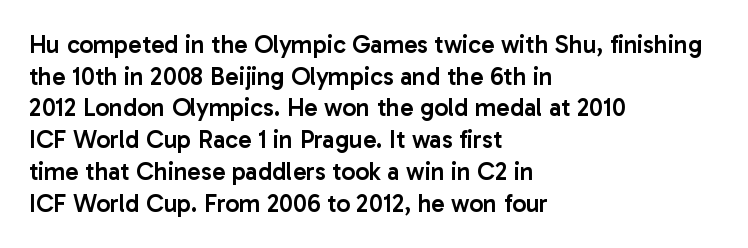
Q: Is the text bold? A: Semi-bold.
Q: Is the text italic (slanted)? A: No, it is upright.
Q: Is the text underlined? A: No.
Q: How is the paragraph aligned? A: Left-aligned.
Q: Is the spacing between letters normal or unusually wide? A: Normal.
Q: Is the spacing between lines tight, normal or loose? A: Normal.
